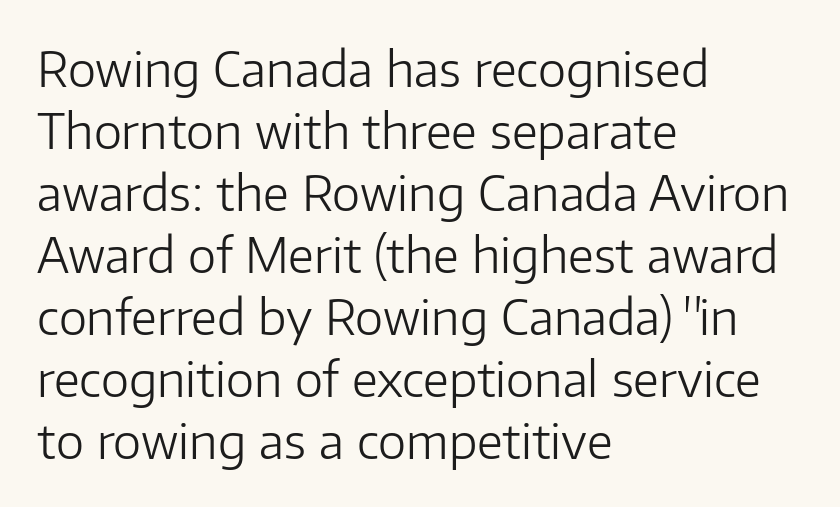
{"serif": "no", "italic": "no", "bold": "no", "weight": "light", "width": "normal", "stroke_contrast": "low", "x_height": "medium", "monospaced": "no", "underline": "no", "align": "left", "line_spacing": "normal", "line_spacing_ratio": 1.29, "letter_spacing": "normal", "letter_spacing_em": 0.0, "glyph_px": 48}
